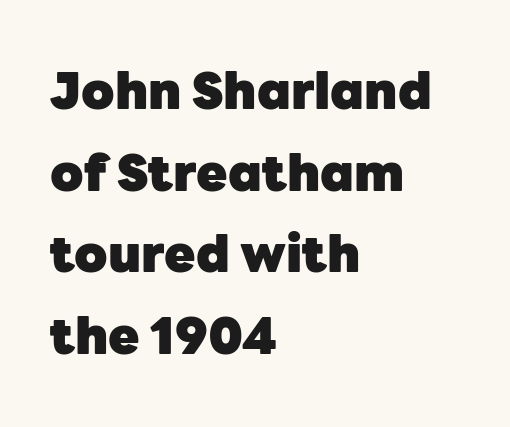
The image shows 51 px heavy sans-serif type, upright; set left-aligned, normal line spacing (1.6x), normal letter spacing, not underlined; low stroke contrast and a medium x-height.
